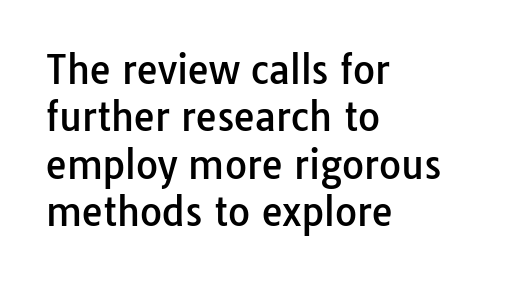
Descenders hang freely into open space. A typesetter would call this zero additional tracking. Regarding leading, the lines here are spaced in the standard way. Horizontal alignment here is leftward, the default for most running prose.
